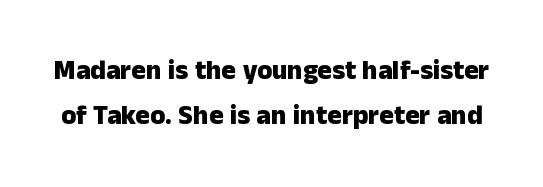
The image shows 27 px bold type, upright; set normal line spacing (1.66x), normal letter spacing, not underlined.
